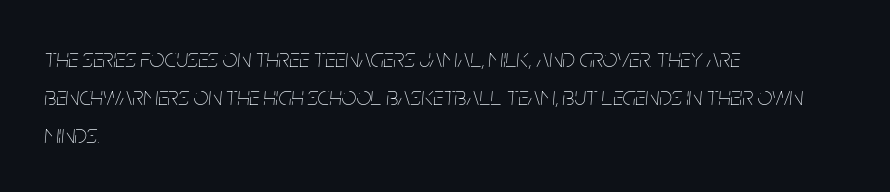
Q: Is the text bold? A: No.
Q: Is the text italic (slanted)? A: Yes, it leans right by about 5 degrees.
Q: Is the text underlined? A: No.
Q: How is the paragraph aligned? A: Left-aligned.
Q: Is the spacing between letters normal or unusually wide? A: Normal.
Q: Is the spacing between lines tight, normal or loose? A: Normal.
